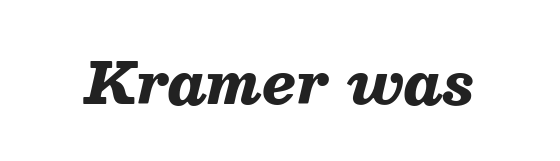
{"italic": "yes", "lean": "right", "slant_degrees": 13, "bold": "yes", "weight": "heavy", "width": "normal", "stroke_contrast": "medium", "x_height": "medium", "monospaced": "no", "underline": "no", "letter_spacing": "normal", "letter_spacing_em": 0.0, "glyph_px": 57}
